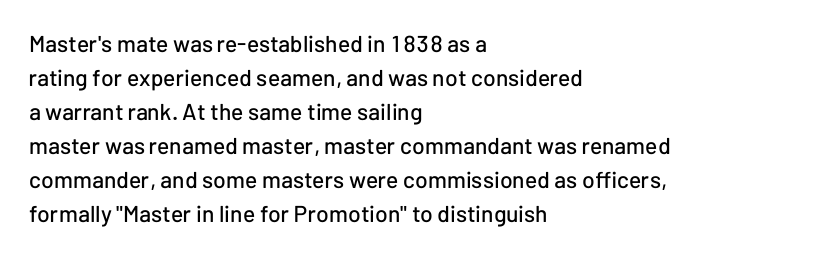
Clear beneath every line of the passage. Notice how descenders clear the ascenders below comfortably — that's standard leading. In terms of letterspacing, this is plain default setting. The lettering stays uniformly vertical, giving the passage a roman look. The lines in this sample share a left origin and differ only in where they stop.
